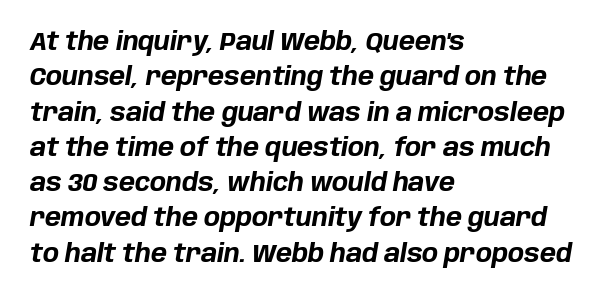
The image shows 24 px bold type, italic (leaning right); set left-aligned, normal line spacing (1.47x), normal letter spacing, not underlined.
